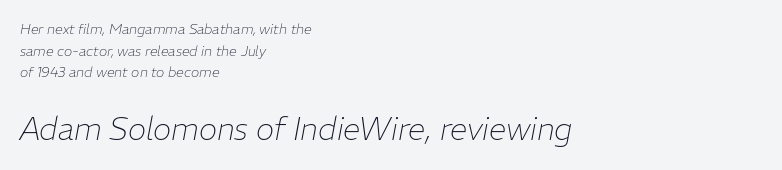
{"italic": "yes", "lean": "right", "slant_degrees": 11, "bold": "no", "weight": "thin", "width": "normal", "stroke_contrast": "low", "x_height": "medium", "monospaced": "no", "underline": "no", "align": "left", "line_spacing": "normal", "line_spacing_ratio": 1.54, "letter_spacing": "normal", "letter_spacing_em": 0.0, "larger_block": "second", "size_ratio": 2.21, "glyph_px": 31}
